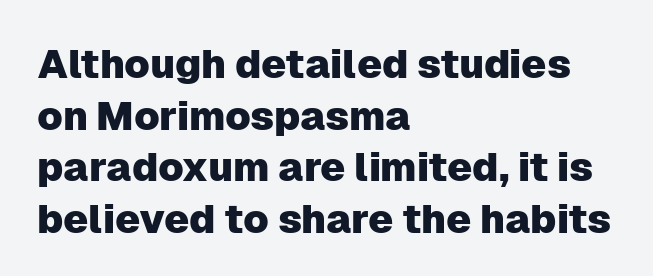
The image shows 40 px sans-serif type, upright; set left-aligned, normal line spacing (1.29x), normal letter spacing, not underlined; low stroke contrast and a medium x-height.
